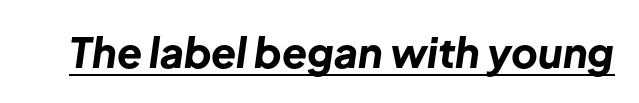
Q: Is the text bold? A: Yes.
Q: Is the text italic (slanted)? A: Yes, it leans right by about 8 degrees.
Q: Is the text underlined? A: Yes.
Q: Is the spacing between letters normal or unusually wide? A: Normal.
Q: Width (condensed, normal, or wide)? A: Normal.
Q: Stroke contrast? A: Low.
Q: x-height? A: Medium.
Q: Monospaced? A: No.
